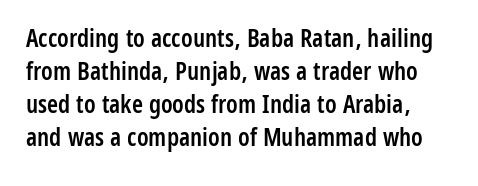
Honestly, the row spacing looks completely unremarkable. Is the type bold? Partly — it's a semibold, heavier than regular but not fully bold. The type sits square on the baseline with zero lean. The face used here is rendered with its standard letterfit. Each row of text sits above clean, open space.
